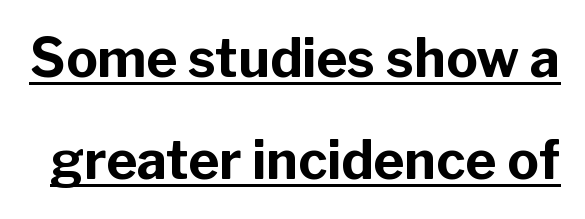
{"serif": "no", "italic": "no", "bold": "yes", "weight": "bold", "width": "normal", "stroke_contrast": "low", "x_height": "medium", "monospaced": "no", "underline": "yes", "line_spacing": "loose", "line_spacing_ratio": 1.93, "letter_spacing": "normal", "letter_spacing_em": 0.0, "glyph_px": 53}
